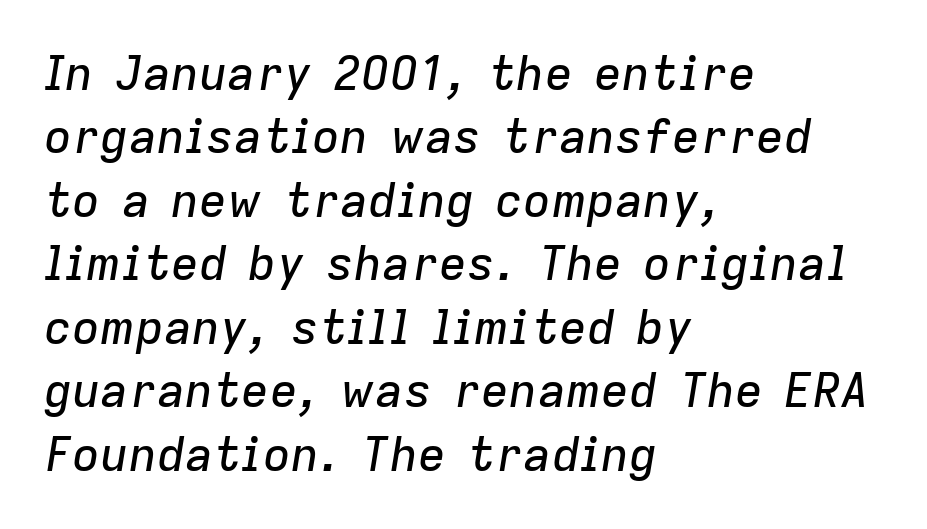
Q: Is the text italic (slanted)? A: Yes, it leans right by about 9 degrees.
Q: Is the text underlined? A: No.
Q: How is the paragraph aligned? A: Left-aligned.
Q: Is the spacing between letters normal or unusually wide? A: Normal.
Q: Is the spacing between lines tight, normal or loose? A: Normal.
Q: Width (condensed, normal, or wide)? A: Normal.
Q: Stroke contrast? A: Low.
Q: x-height? A: Medium.
Q: Monospaced? A: No.
